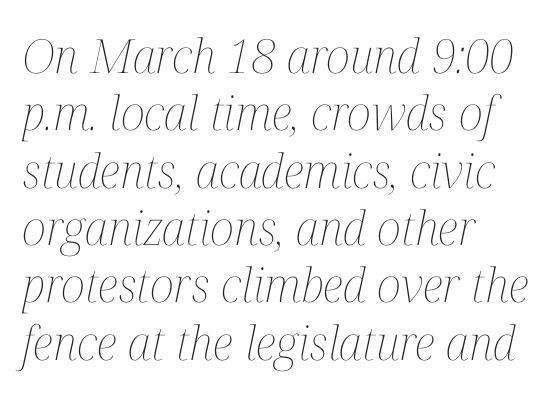
You can tell it's italic because the verticals aren't actually vertical. The paragraph has a hard left edge and a soft right edge. This sample has the flowing, uneven cadence of proportional lettering. The gaps between neighbouring characters are ordinary and unremarkable.
